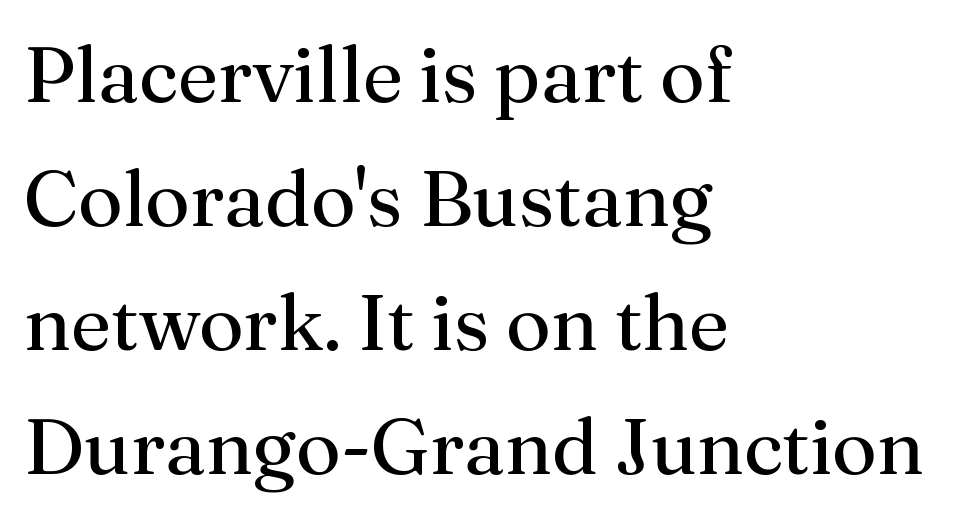
The image shows 79 px regular-weight serif type, upright; set left-aligned, normal line spacing (1.57x), normal letter spacing, not underlined; medium stroke contrast and a medium x-height.
